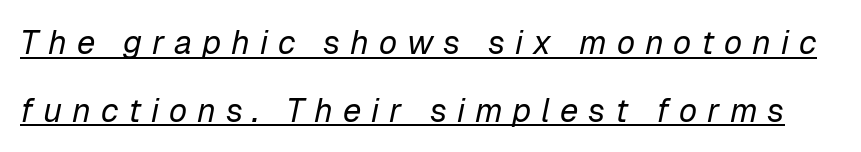
The image shows 33 px regular-weight type, italic (leaning right); set loose line spacing (2.05x), unusually wide letter spacing (+0.3 em), underlined; low stroke contrast and a medium x-height.
